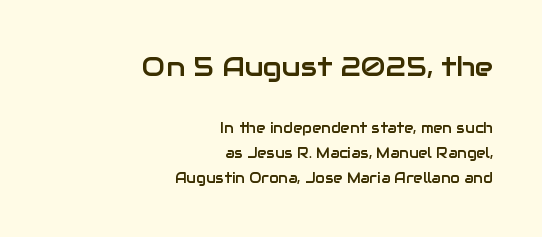
The typography opts for an upright posture over an oblique one. Bare-footed words on every line. Compare the two chunks: the upper has the greater cap height. Reading down the block, your eye finds every line finishing at a fixed right position.
